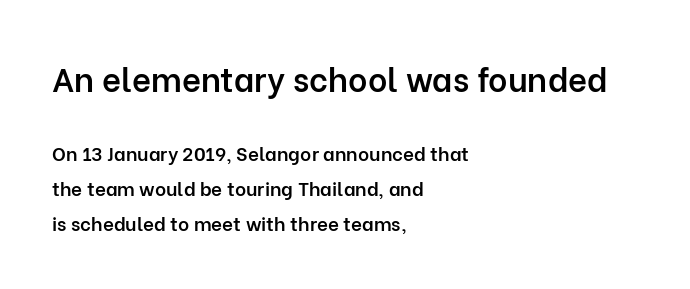
The image shows 33 px semibold sans-serif type, upright; set left-aligned, line spacing 1.82x, normal letter spacing, not underlined; the first (top) block is 1.74x larger; low stroke contrast and a medium x-height.
